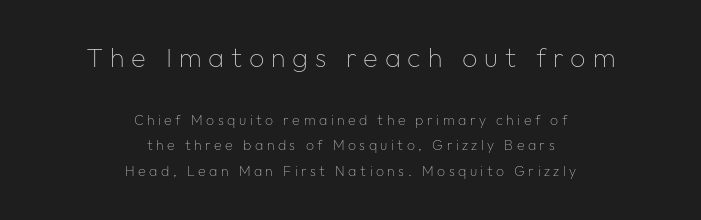
Characters remain perfectly vertical along every line. Has an underline been added? It has not. The tracking reads as deliberately expanded to a designer's eye. The compositor balanced each line on the midline.
